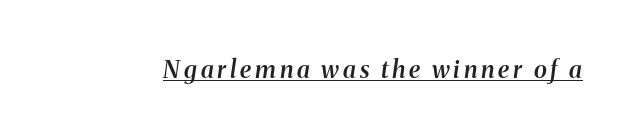
The letters are slanted; this is an italic face. Caption: semibold face, moderately heavy strokes. Beneath each row of characters lies a ruled line.
